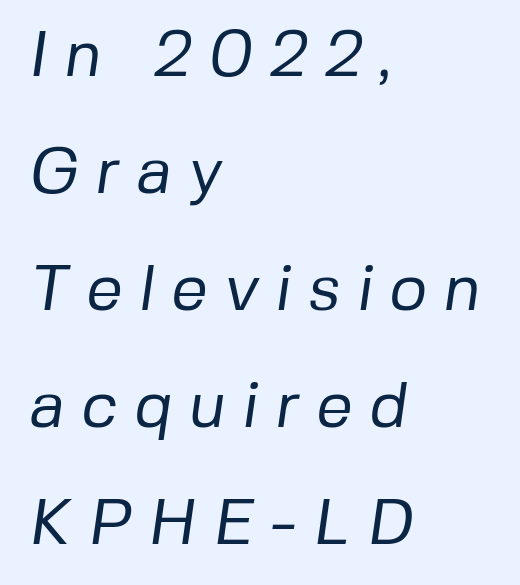
Q: Is the text bold? A: No.
Q: Is the typeface a serif or a sans-serif typeface? A: Sans-serif.
Q: Is the text underlined? A: No.
Q: How is the paragraph aligned? A: Left-aligned.
Q: Is the spacing between letters normal or unusually wide? A: Unusually wide.
Q: Width (condensed, normal, or wide)? A: Normal.
Q: Stroke contrast? A: Low.
Q: x-height? A: Medium.
Q: Monospaced? A: No.
